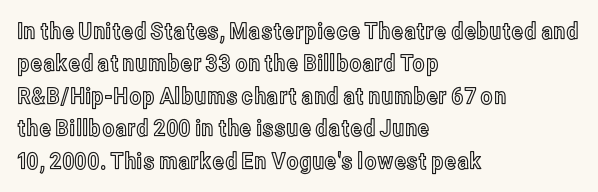
{"italic": "no", "underline": "no", "align": "left", "line_spacing": "normal", "line_spacing_ratio": 1.41, "letter_spacing": "normal", "letter_spacing_em": 0.0, "glyph_px": 23}
